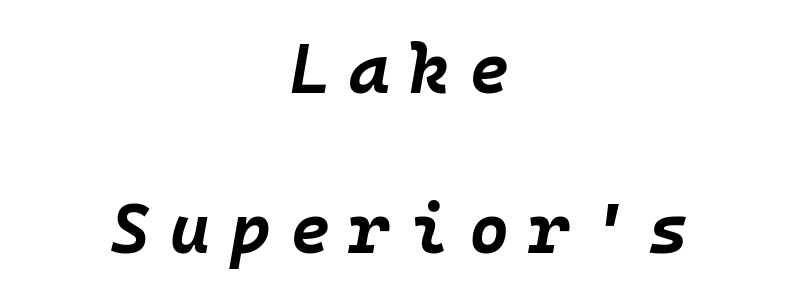
The image shows 69 px bold type, italic (leaning right), monospaced; set centered, loose line spacing (2.32x), unusually wide letter spacing (+0.28 em), not underlined; low stroke contrast and a large x-height.
